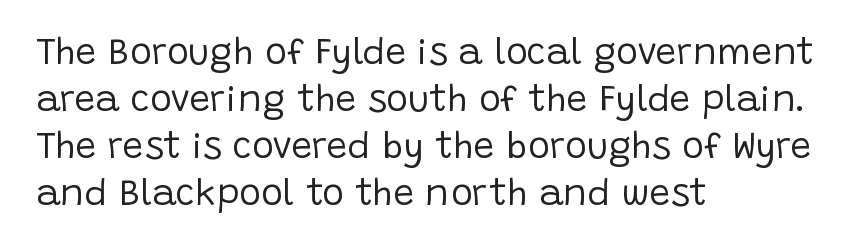
The image shows 37 px regular-weight sans-serif type, upright; set left-aligned, normal line spacing (1.27x), normal letter spacing, not underlined; low stroke contrast and a large x-height.
